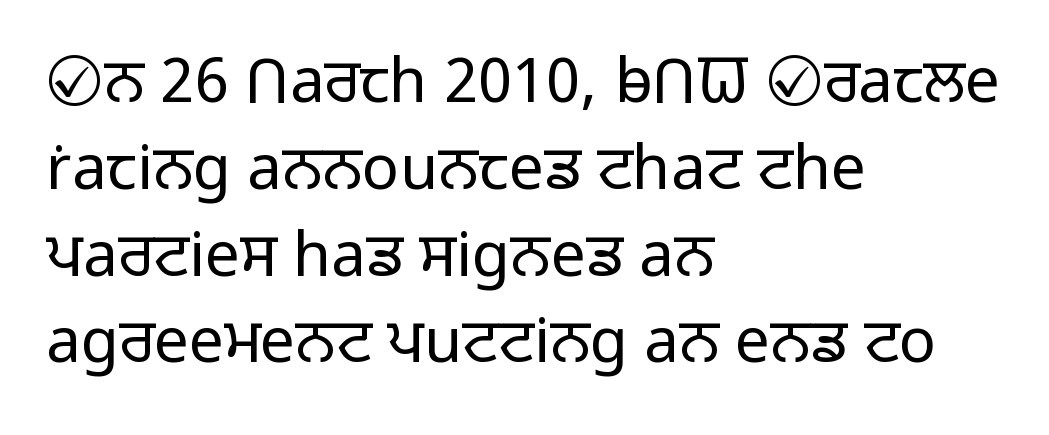
The image shows 62 px light sans-serif type, upright; set left-aligned, normal line spacing (1.4x), normal letter spacing, not underlined; low stroke contrast and a medium x-height.
